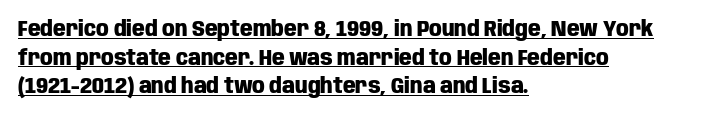
No extra tracking has been applied to these lines. Does the leading feel generous? No, just average. The text block is weighted toward the left margin, trailing off unevenly rightward. Stroke thickness is high; the sample reads as a true bold. In terms of posture, this sample is upright.
